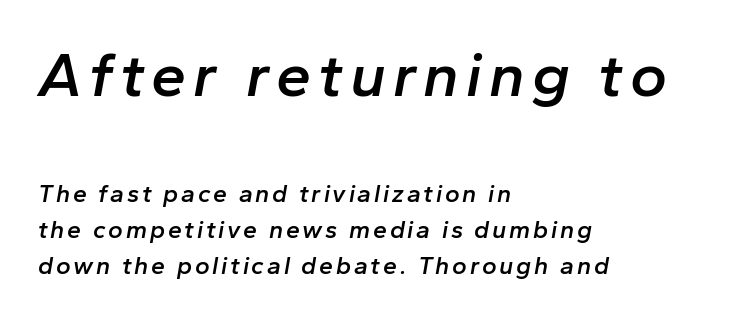
Size hierarchy here favors the leading block over the trailing one. The rendering uses natural spacing where letterforms have individual widths. A fair bit of extra ink — the face is semibold, not bold. A typesetter would call this leading conventional body-copy spacing.
